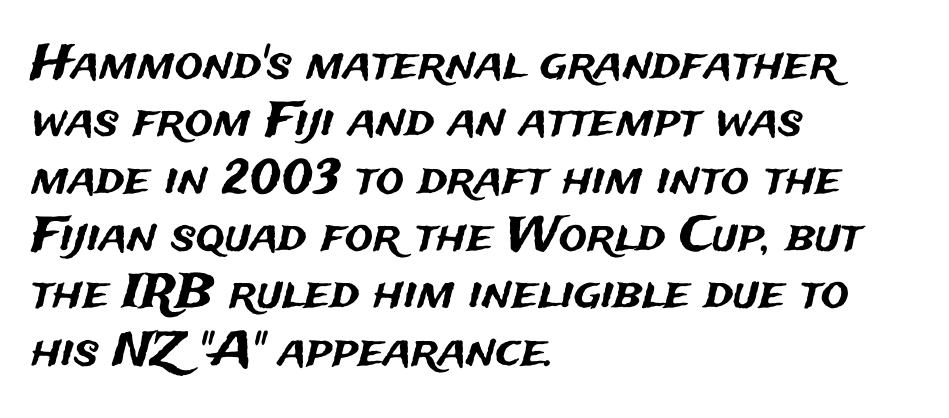
The image shows 47 px sans-serif type; set left-aligned, line spacing 1.22x, normal letter spacing, not underlined; medium stroke contrast and a medium x-height.
